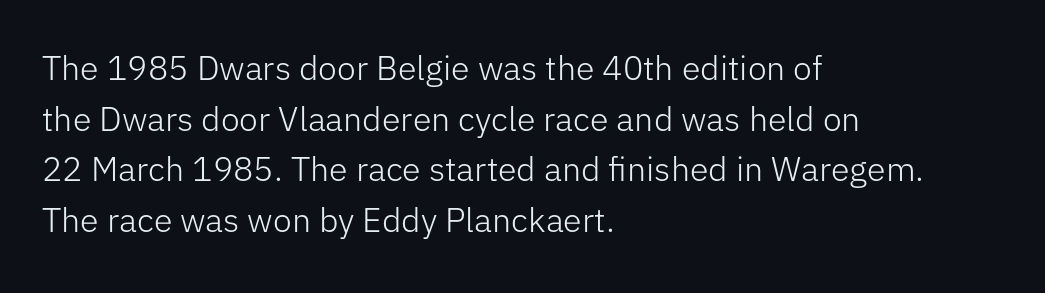
{"serif": "no", "italic": "no", "bold": "no", "weight": "light", "width": "normal", "stroke_contrast": "low", "x_height": "medium", "monospaced": "no", "underline": "no", "align": "left", "line_spacing": "normal", "line_spacing_ratio": 1.49, "letter_spacing": "normal", "letter_spacing_em": 0.0, "glyph_px": 34}
